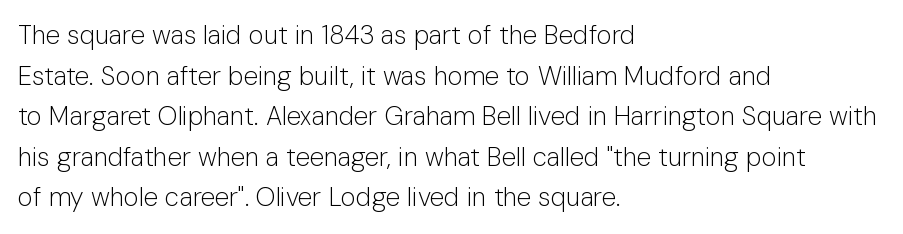
Q: Is the text bold? A: No.
Q: Is the text italic (slanted)? A: No, it is upright.
Q: Is the text underlined? A: No.
Q: How is the paragraph aligned? A: Left-aligned.
Q: Is the spacing between letters normal or unusually wide? A: Normal.
Q: Is the spacing between lines tight, normal or loose? A: Normal.
